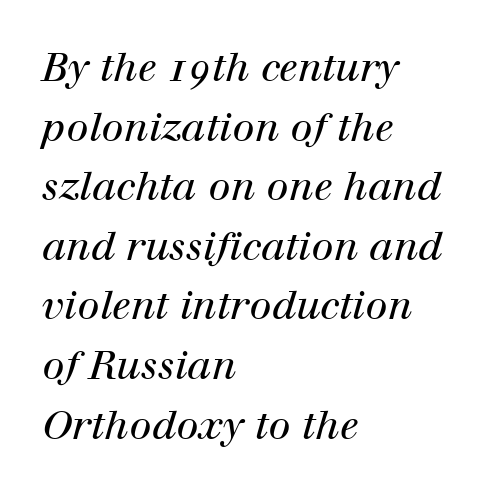
The image shows 40 px regular-weight serif type, italic (leaning right); set left-aligned, normal line spacing (1.49x), normal letter spacing, not underlined; high stroke contrast and a medium x-height.
